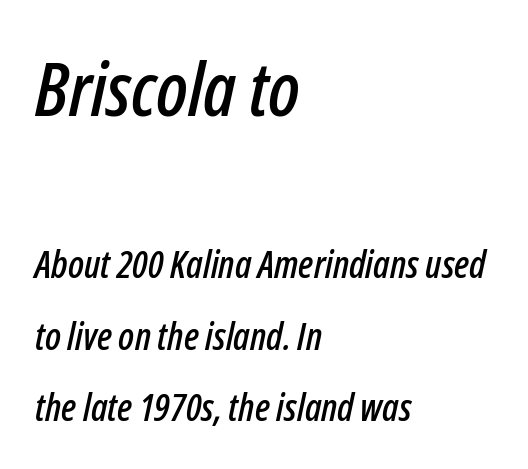
Q: Is the text italic (slanted)? A: Yes, it leans right by about 12 degrees.
Q: Is the text underlined? A: No.
Q: How is the paragraph aligned? A: Left-aligned.
Q: Is the spacing between letters normal or unusually wide? A: Normal.
Q: Which block of text is set in a larger size, the first (top) or the second (bottom)? A: The first (top) one.
Q: Width (condensed, normal, or wide)? A: Condensed.
Q: Stroke contrast? A: Low.
Q: x-height? A: Medium.
Q: Monospaced? A: No.
